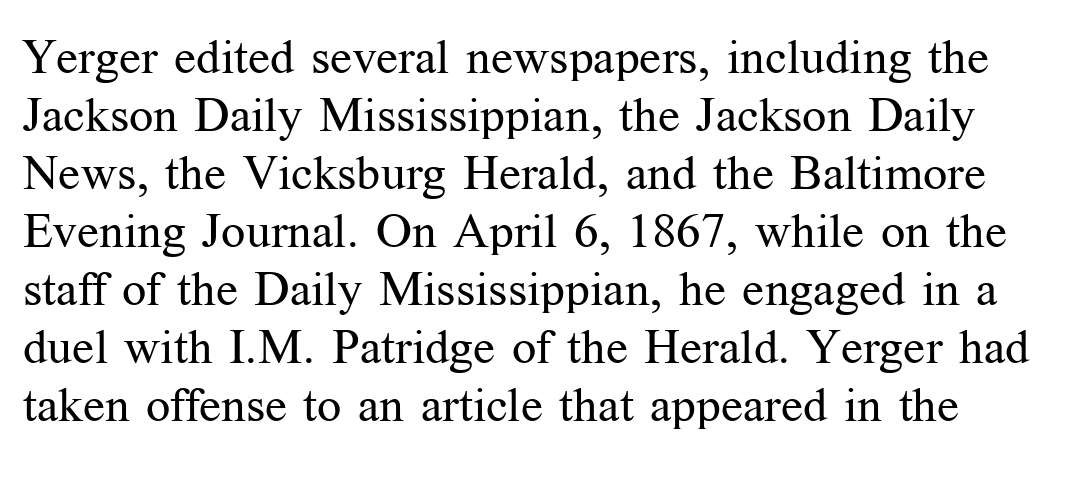
{"serif": "yes", "italic": "no", "bold": "no", "weight": "regular", "width": "normal", "stroke_contrast": "medium", "x_height": "medium", "monospaced": "no", "underline": "no", "line_spacing_ratio": 1.21, "letter_spacing": "normal", "letter_spacing_em": 0.0, "glyph_px": 48}
